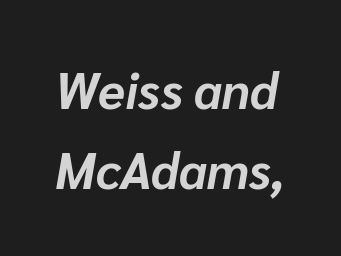
Q: Is the text bold? A: Yes.
Q: Is the text italic (slanted)? A: Yes, it leans right by about 10 degrees.
Q: Is the text underlined? A: No.
Q: Is the spacing between letters normal or unusually wide? A: Normal.
Q: Is the spacing between lines tight, normal or loose? A: Normal.
Q: Width (condensed, normal, or wide)? A: Normal.
Q: Stroke contrast? A: Low.
Q: x-height? A: Medium.
Q: Monospaced? A: No.
